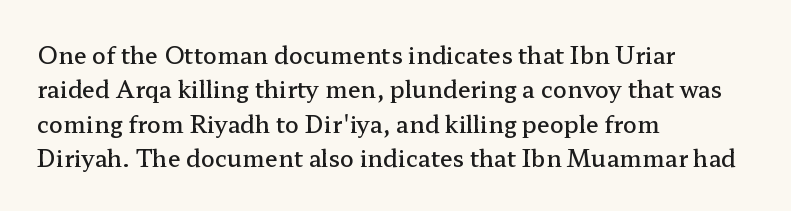
{"italic": "no", "bold": "semi", "underline": "no", "align": "left", "line_spacing": "normal", "line_spacing_ratio": 1.49, "letter_spacing": "normal", "letter_spacing_em": 0.0, "glyph_px": 23}
